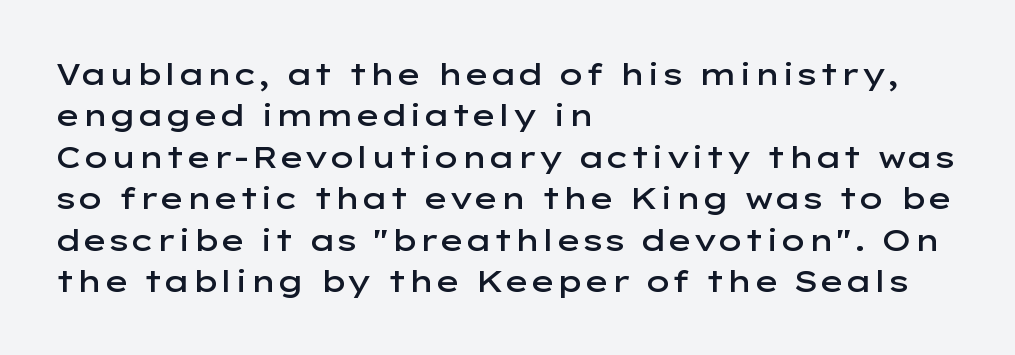
{"serif": "no", "italic": "no", "bold": "semi", "weight": "semibold", "width": "wide", "stroke_contrast": "low", "x_height": "medium", "monospaced": "no", "underline": "no", "align": "left", "line_spacing": "normal", "line_spacing_ratio": 1.38, "letter_spacing": "normal", "letter_spacing_em": 0.0, "glyph_px": 30}
